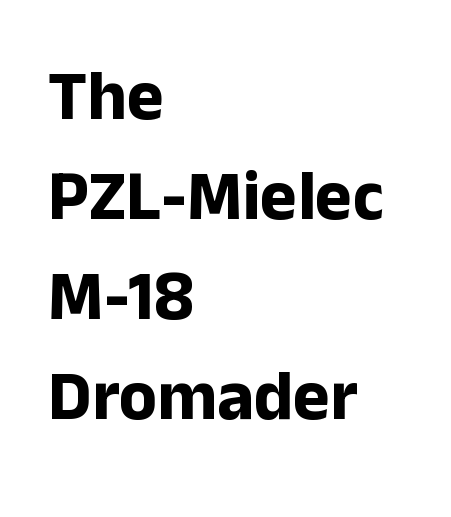
Here the designer chose a conventional face with non-uniform glyph widths. The sample has been set heavy, in full bold. Notice how descenders clear the ascenders below comfortably — that's standard leading. A typesetter would mark this as roman, not italic.
